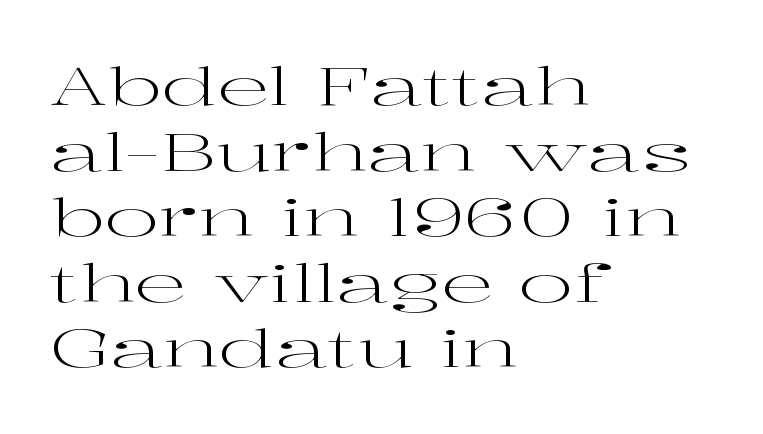
{"serif": "yes", "italic": "no", "bold": "no", "weight": "regular", "width": "wide", "stroke_contrast": "high", "x_height": "medium", "monospaced": "no", "underline": "no", "align": "left", "line_spacing": "normal", "line_spacing_ratio": 1.26, "letter_spacing": "normal", "letter_spacing_em": 0.0, "glyph_px": 52}
